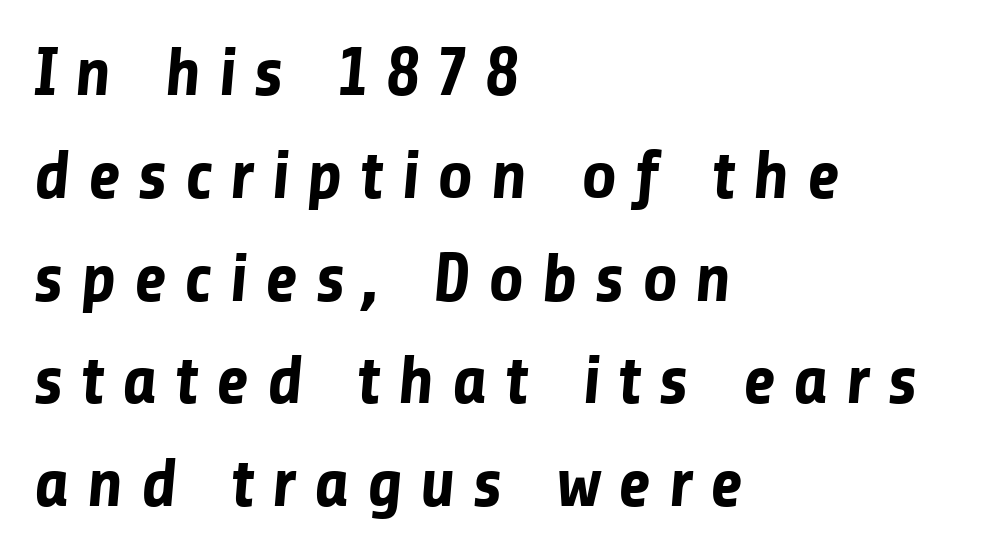
Q: Is the text bold? A: Yes.
Q: Is the typeface a serif or a sans-serif typeface? A: Sans-serif.
Q: Is the text underlined? A: No.
Q: How is the paragraph aligned? A: Left-aligned.
Q: Is the spacing between letters normal or unusually wide? A: Unusually wide.
Q: Is the spacing between lines tight, normal or loose? A: Normal.
Q: Width (condensed, normal, or wide)? A: Normal.
Q: Stroke contrast? A: Low.
Q: x-height? A: Medium.
Q: Monospaced? A: No.
